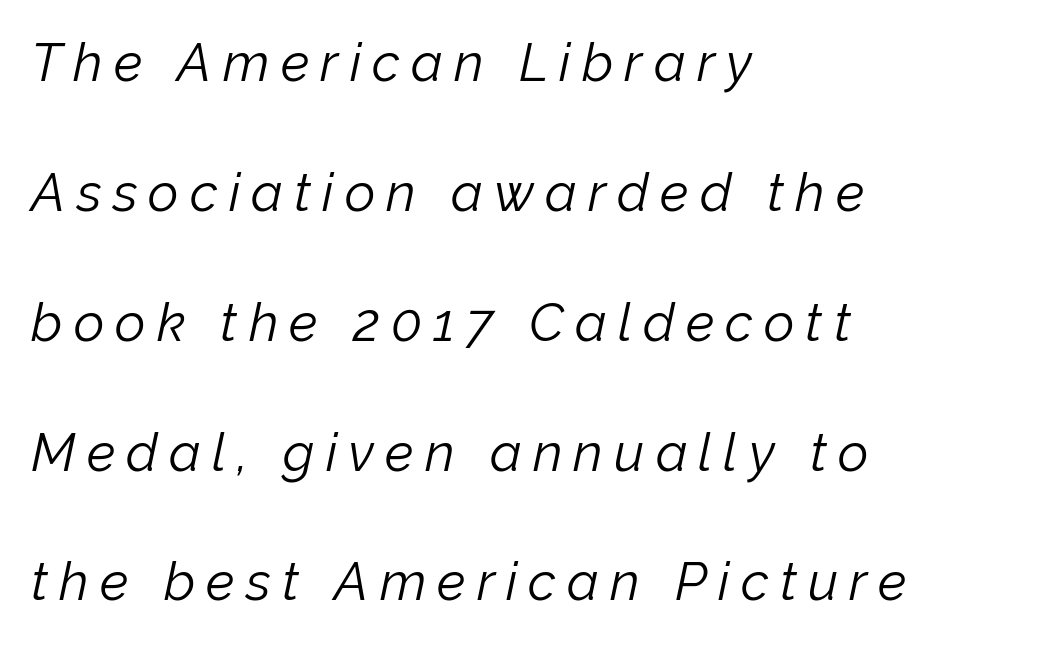
Q: Is the text bold? A: No.
Q: Is the text italic (slanted)? A: Yes, it leans right by about 12 degrees.
Q: Is the text underlined? A: No.
Q: How is the paragraph aligned? A: Left-aligned.
Q: Is the spacing between letters normal or unusually wide? A: Unusually wide.
Q: Is the spacing between lines tight, normal or loose? A: Loose.
Q: Width (condensed, normal, or wide)? A: Normal.
Q: Stroke contrast? A: Low.
Q: x-height? A: Medium.
Q: Monospaced? A: No.
